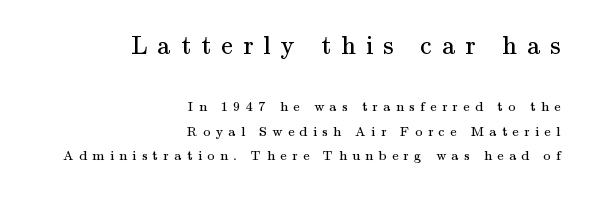
Q: Is the text bold? A: No.
Q: Is the text italic (slanted)? A: No, it is upright.
Q: Is the text underlined? A: No.
Q: How is the paragraph aligned? A: Right-aligned.
Q: Is the spacing between letters normal or unusually wide? A: Unusually wide.
Q: Which block of text is set in a larger size, the first (top) or the second (bottom)? A: The first (top) one.
